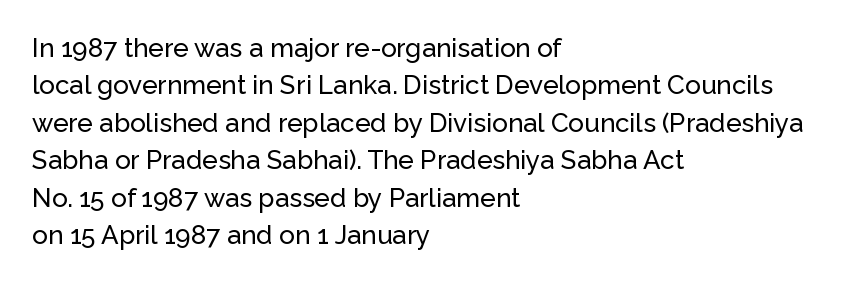
The image shows 26 px text type, upright; set left-aligned, normal line spacing (1.44x), normal letter spacing, not underlined.
